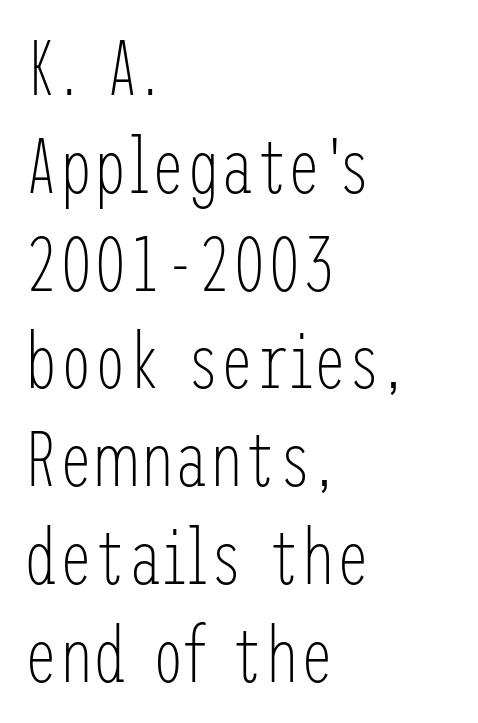
The characters are drawn with everyday or finer stroke widths. Characters follow at the spacing the type designer built in. The rag falls on the right side of this text block. Are there feet on the stems? There aren't — it's a sans. Each row of text sits above clean, open space. Leading: standard.
